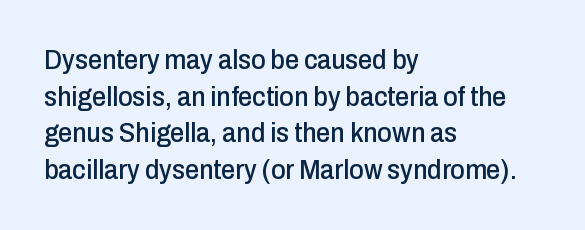
{"serif": "no", "italic": "no", "width": "condensed", "stroke_contrast": "low", "x_height": "medium", "monospaced": "no", "underline": "no", "align": "left", "line_spacing": "normal", "line_spacing_ratio": 1.31, "letter_spacing": "normal", "letter_spacing_em": 0.0, "glyph_px": 28}
